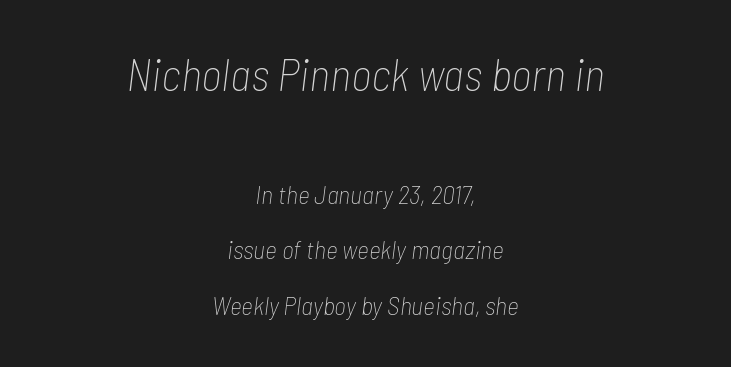
{"italic": "yes", "lean": "right", "slant_degrees": 7, "bold": "no", "weight": "thin", "width": "condensed", "stroke_contrast": "low", "x_height": "medium", "monospaced": "no", "underline": "no", "align": "center", "line_spacing": "loose", "line_spacing_ratio": 2.13, "letter_spacing": "normal", "letter_spacing_em": 0.0, "larger_block": "first", "size_ratio": 1.73, "glyph_px": 45}
